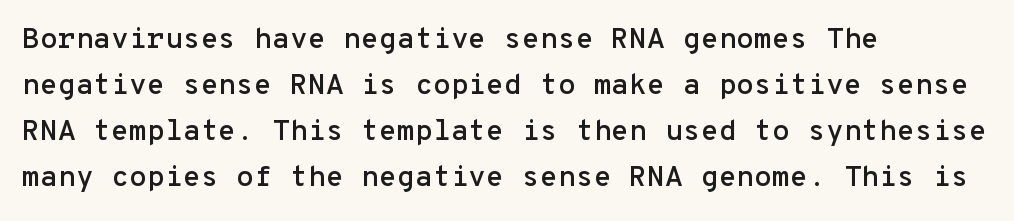
The image shows 29 px sans-serif type, upright, monospaced; set left-aligned, normal line spacing (1.59x), normal letter spacing, not underlined; low stroke contrast and a medium x-height.
